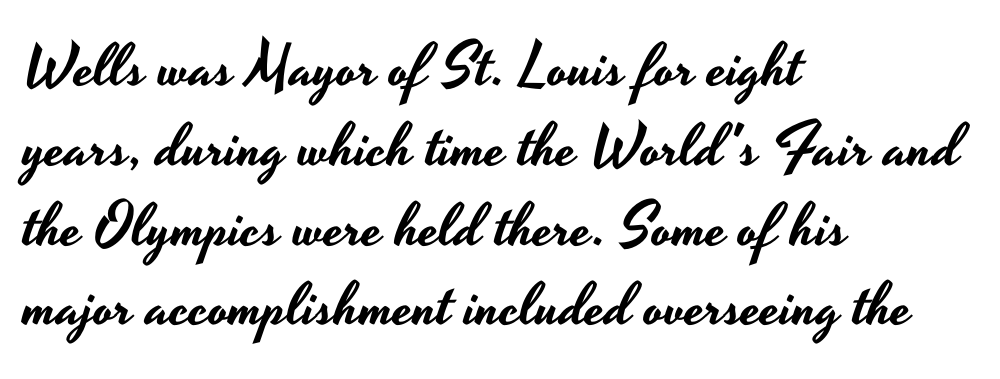
{"serif": "no", "width": "wide", "stroke_contrast": "low", "x_height": "small", "monospaced": "no", "underline": "no", "align": "left", "line_spacing": "normal", "line_spacing_ratio": 1.33, "letter_spacing": "normal", "letter_spacing_em": 0.0, "glyph_px": 60}
